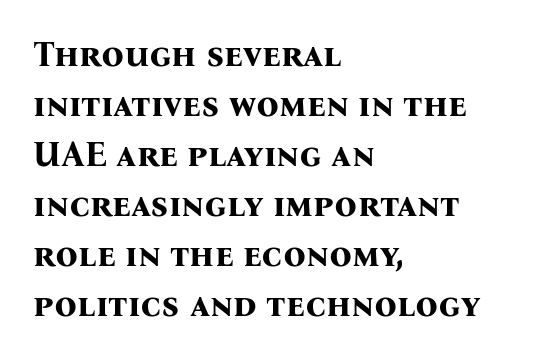
Q: Is the text bold? A: Yes.
Q: Is the text italic (slanted)? A: No, it is upright.
Q: Is the typeface a serif or a sans-serif typeface? A: Serif.
Q: Is the text underlined? A: No.
Q: How is the paragraph aligned? A: Left-aligned.
Q: Is the spacing between letters normal or unusually wide? A: Normal.
Q: Is the spacing between lines tight, normal or loose? A: Normal.
Q: Width (condensed, normal, or wide)? A: Normal.
Q: Stroke contrast? A: Medium.
Q: x-height? A: Medium.
Q: Monospaced? A: No.
